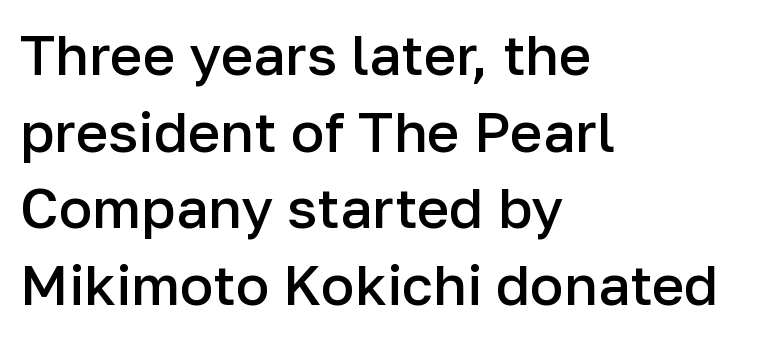
Q: Is the text bold? A: Semi-bold.
Q: Is the text italic (slanted)? A: No, it is upright.
Q: Is the typeface a serif or a sans-serif typeface? A: Sans-serif.
Q: Is the text underlined? A: No.
Q: How is the paragraph aligned? A: Left-aligned.
Q: Is the spacing between letters normal or unusually wide? A: Normal.
Q: Is the spacing between lines tight, normal or loose? A: Normal.
Q: Width (condensed, normal, or wide)? A: Normal.
Q: Stroke contrast? A: Low.
Q: x-height? A: Medium.
Q: Monospaced? A: No.
